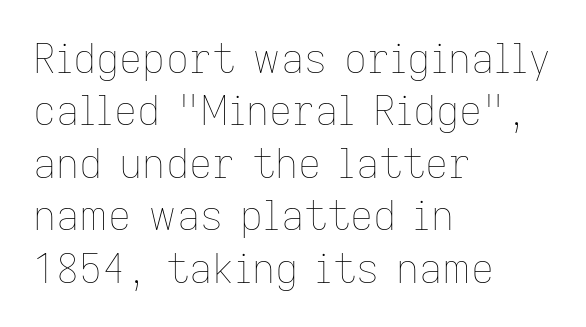
Q: Is the text bold? A: No.
Q: Is the text italic (slanted)? A: No, it is upright.
Q: Is the text underlined? A: No.
Q: How is the paragraph aligned? A: Left-aligned.
Q: Is the spacing between letters normal or unusually wide? A: Normal.
Q: Is the spacing between lines tight, normal or loose? A: Normal.
Q: Width (condensed, normal, or wide)? A: Normal.
Q: Stroke contrast? A: Low.
Q: x-height? A: Medium.
Q: Monospaced? A: No.
